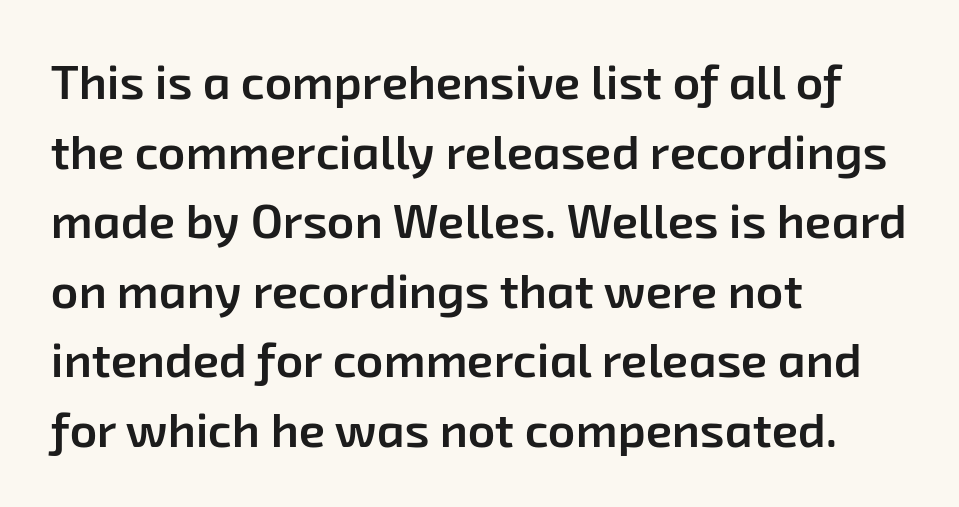
The image shows 48 px semibold sans-serif type; set left-aligned, normal line spacing (1.45x), normal letter spacing, not underlined; low stroke contrast and a medium x-height.
